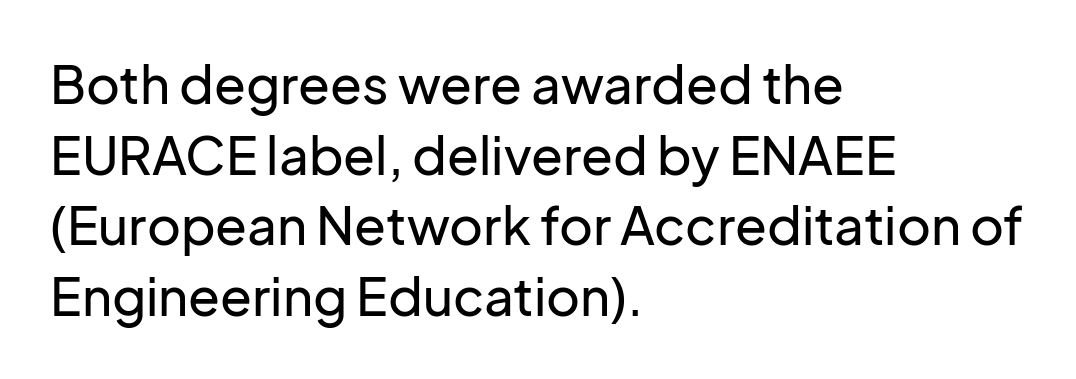
{"serif": "no", "italic": "no", "width": "normal", "stroke_contrast": "low", "x_height": "medium", "monospaced": "no", "underline": "no", "align": "left", "line_spacing": "normal", "line_spacing_ratio": 1.36, "letter_spacing": "normal", "letter_spacing_em": 0.0, "glyph_px": 52}
